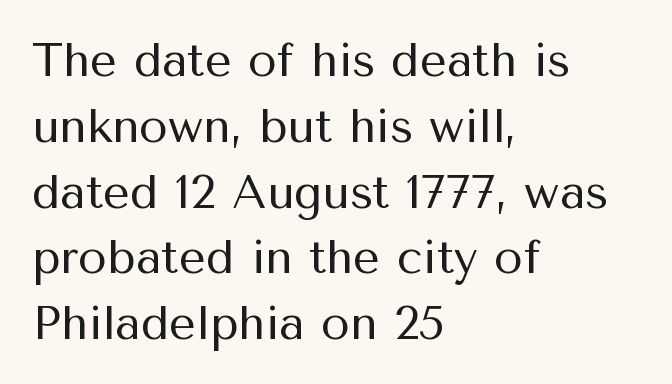
Q: Is the text bold? A: No.
Q: Is the text italic (slanted)? A: No, it is upright.
Q: Is the typeface a serif or a sans-serif typeface? A: Sans-serif.
Q: Is the text underlined? A: No.
Q: How is the paragraph aligned? A: Left-aligned.
Q: Is the spacing between letters normal or unusually wide? A: Normal.
Q: Is the spacing between lines tight, normal or loose? A: Normal.
Q: Width (condensed, normal, or wide)? A: Normal.
Q: Stroke contrast? A: Medium.
Q: x-height? A: Medium.
Q: Monospaced? A: No.
